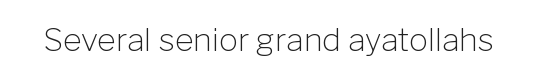
The image shows 32 px light sans-serif type, upright; set normal letter spacing, not underlined; low stroke contrast and a medium x-height.
